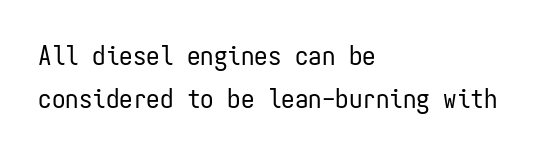
Q: Is the text bold? A: No.
Q: Is the text italic (slanted)? A: No, it is upright.
Q: Is the text underlined? A: No.
Q: How is the paragraph aligned? A: Left-aligned.
Q: Is the spacing between letters normal or unusually wide? A: Normal.
Q: Is the spacing between lines tight, normal or loose? A: Normal.
